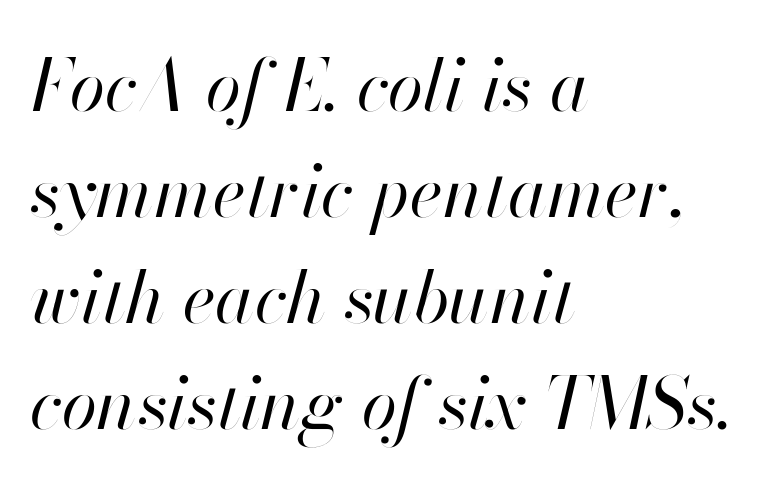
The image shows 72 px regular-weight type, italic (leaning right); set left-aligned, normal line spacing (1.47x), normal letter spacing, not underlined; high stroke contrast and a small x-height.
